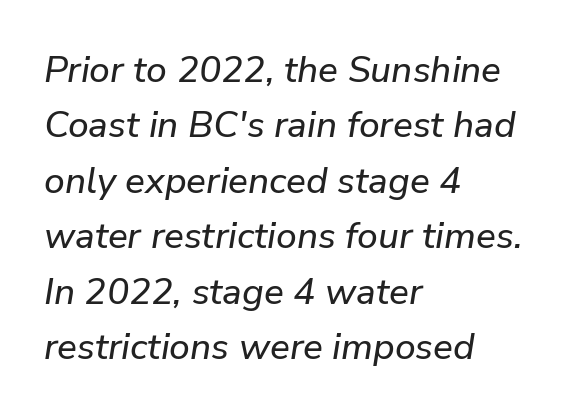
The image shows 37 px text type, italic (leaning right); set left-aligned, normal line spacing (1.5x), normal letter spacing, not underlined; low stroke contrast and a medium x-height.
